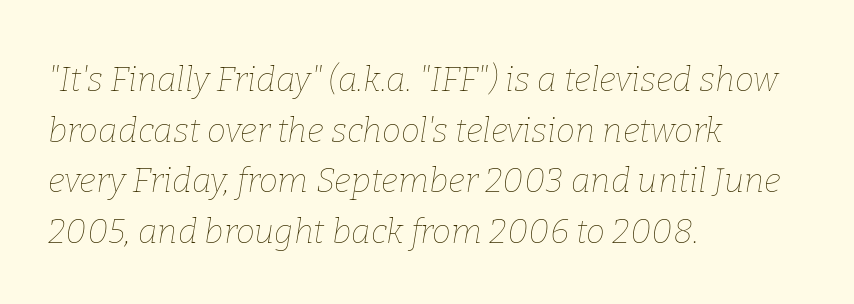
The space between consecutive lines is moderate. Each line starts at the same left margin while the right side varies. Nothing heavy about these letters — not bold at all. The passage shown is not underscored anywhere. A typesetter would mark this as italic.
